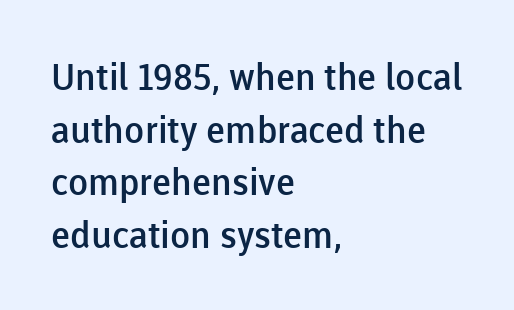
Q: Is the text bold? A: Semi-bold.
Q: Is the text italic (slanted)? A: No, it is upright.
Q: Is the typeface a serif or a sans-serif typeface? A: Sans-serif.
Q: Is the text underlined? A: No.
Q: How is the paragraph aligned? A: Left-aligned.
Q: Is the spacing between letters normal or unusually wide? A: Normal.
Q: Is the spacing between lines tight, normal or loose? A: Normal.
Q: Width (condensed, normal, or wide)? A: Normal.
Q: Stroke contrast? A: Low.
Q: x-height? A: Medium.
Q: Monospaced? A: No.
